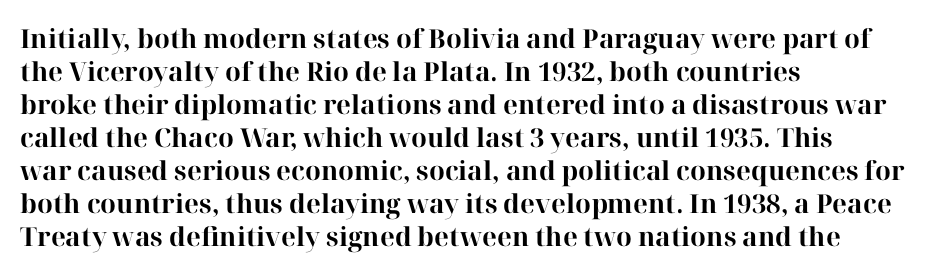
Q: Is the text bold? A: Yes.
Q: Is the text italic (slanted)? A: No, it is upright.
Q: Is the text underlined? A: No.
Q: How is the paragraph aligned? A: Left-aligned.
Q: Is the spacing between letters normal or unusually wide? A: Normal.
Q: Is the spacing between lines tight, normal or loose? A: Normal.
